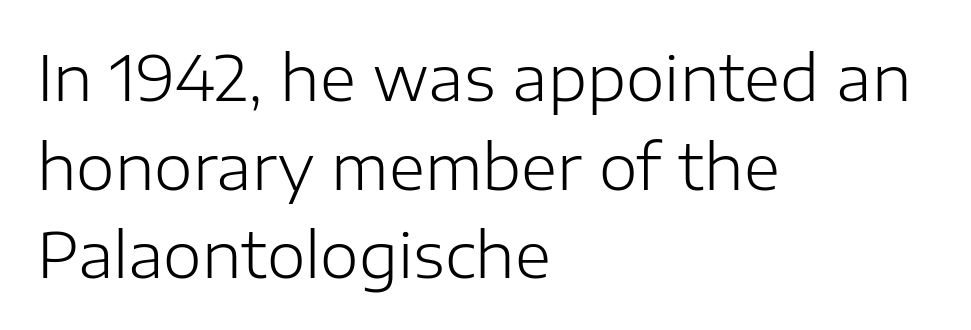
Q: Is the text bold? A: No.
Q: Is the text italic (slanted)? A: No, it is upright.
Q: Is the typeface a serif or a sans-serif typeface? A: Sans-serif.
Q: Is the text underlined? A: No.
Q: How is the paragraph aligned? A: Left-aligned.
Q: Is the spacing between letters normal or unusually wide? A: Normal.
Q: Is the spacing between lines tight, normal or loose? A: Normal.
Q: Width (condensed, normal, or wide)? A: Normal.
Q: Stroke contrast? A: Low.
Q: x-height? A: Medium.
Q: Monospaced? A: No.
